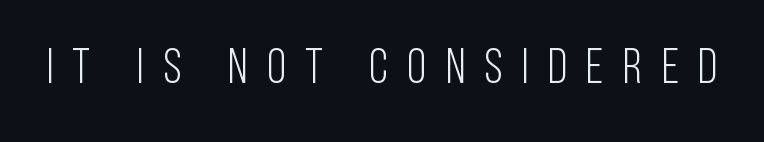
Q: Is the text bold? A: No.
Q: Is the text italic (slanted)? A: No, it is upright.
Q: Is the typeface a serif or a sans-serif typeface? A: Sans-serif.
Q: Is the text underlined? A: No.
Q: Is the spacing between letters normal or unusually wide? A: Unusually wide.
Q: Width (condensed, normal, or wide)? A: Condensed.
Q: Stroke contrast? A: Low.
Q: x-height? A: Large.
Q: Monospaced? A: No.
